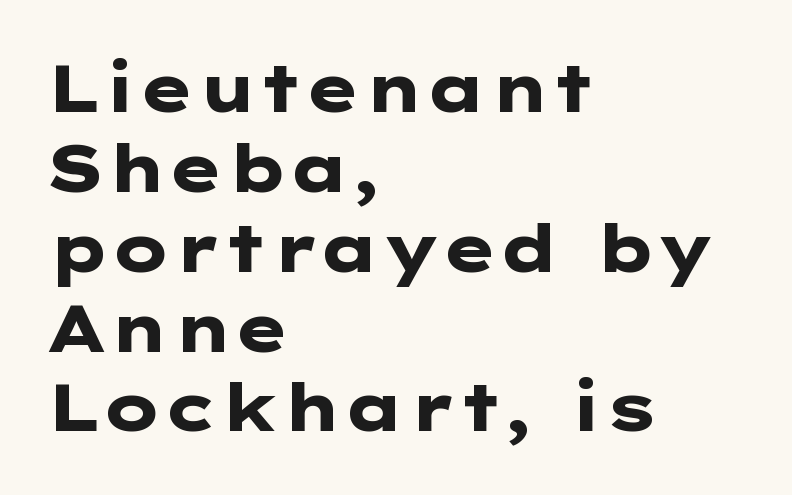
Q: Is the text bold? A: Yes.
Q: Is the text italic (slanted)? A: No, it is upright.
Q: Is the typeface a serif or a sans-serif typeface? A: Sans-serif.
Q: Is the text underlined? A: No.
Q: How is the paragraph aligned? A: Left-aligned.
Q: Is the spacing between letters normal or unusually wide? A: Normal.
Q: Width (condensed, normal, or wide)? A: Wide.
Q: Stroke contrast? A: Low.
Q: x-height? A: Medium.
